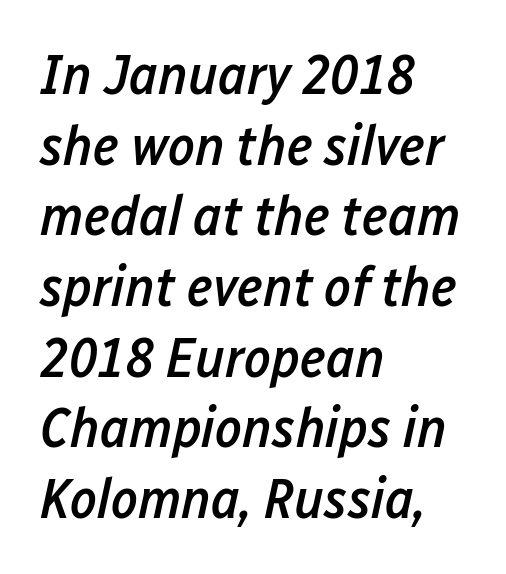
Slanted lettering throughout. Layout note: lines flush left. On the weight axis this lands at semibold, roughly 600. This rendering leaves character spacing at its baseline value.
